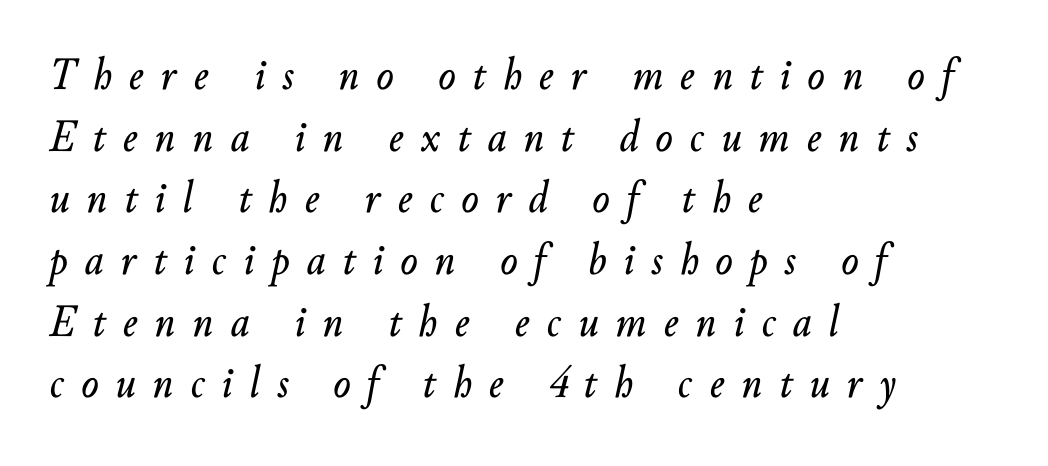
The image shows 46 px text type, italic (leaning right); set left-aligned, normal line spacing (1.34x), unusually wide letter spacing (+0.37 em), not underlined; low stroke contrast and a small x-height.
